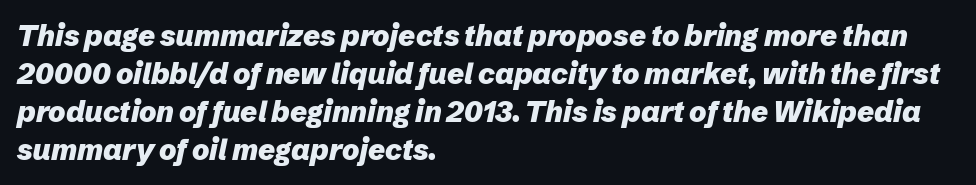
If you drew a ruler down the left edge, every line would touch it. Glance below the letters and you will spot only blank space. A typesetter would call this proportional, since set widths differ per character. Strokes here are thick enough to call this a true bold. Regular leading. The specimen reads as italic at a glance.
